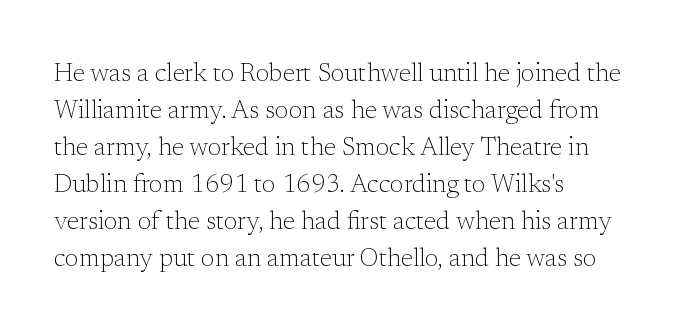
{"italic": "no", "bold": "no", "underline": "no", "align": "left", "line_spacing": "normal", "line_spacing_ratio": 1.48, "letter_spacing": "normal", "letter_spacing_em": 0.0, "glyph_px": 25}
